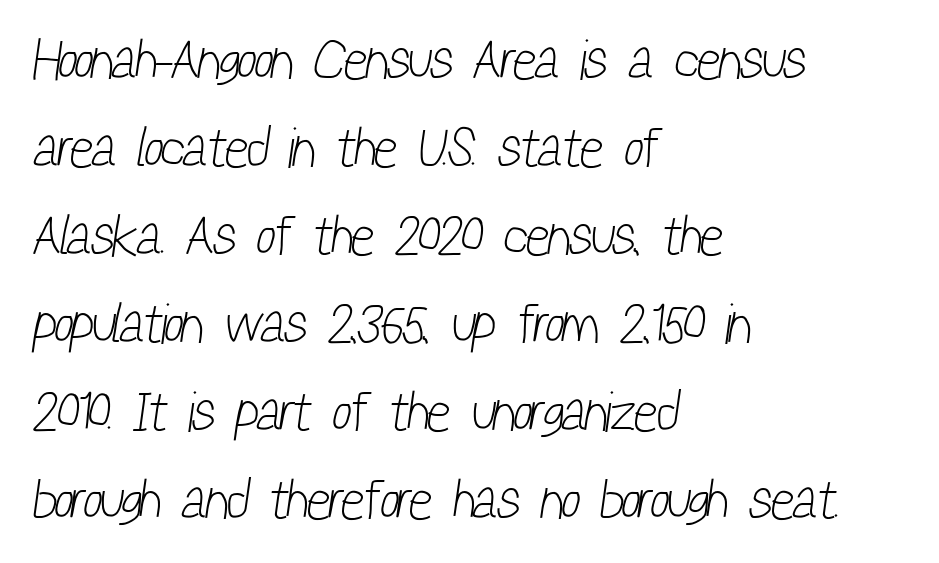
The image shows 56 px light, condensed sans-serif type; set left-aligned, normal line spacing (1.57x), normal letter spacing, not underlined; low stroke contrast and a medium x-height.
